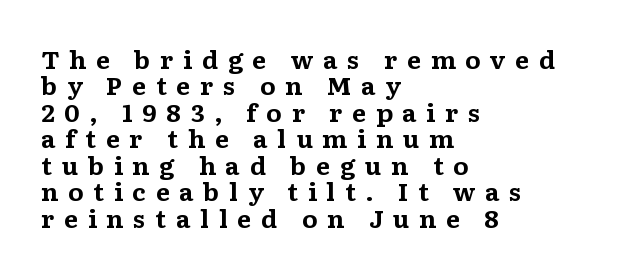
When letters stand straight like this, we call the style roman or upright. Letters rest on an invisible, unmarked baseline. Rows of type sit shoulder to shoulder in the vertical direction. Each line starts at the same left margin while the right side varies. Honestly, the letter spacing is so wide it's the main thing you notice. Weight check: bold — yes, fully.
